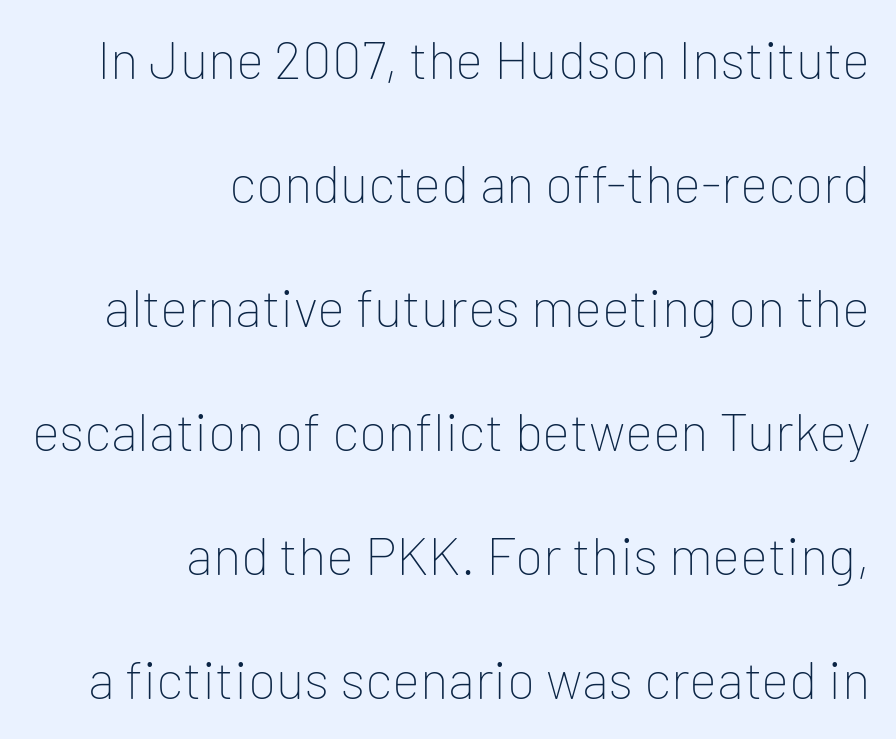
{"serif": "no", "italic": "no", "bold": "no", "weight": "thin", "width": "normal", "stroke_contrast": "low", "x_height": "medium", "monospaced": "no", "underline": "no", "align": "right", "line_spacing": "loose", "line_spacing_ratio": 2.34, "letter_spacing": "normal", "letter_spacing_em": 0.0, "glyph_px": 53}
